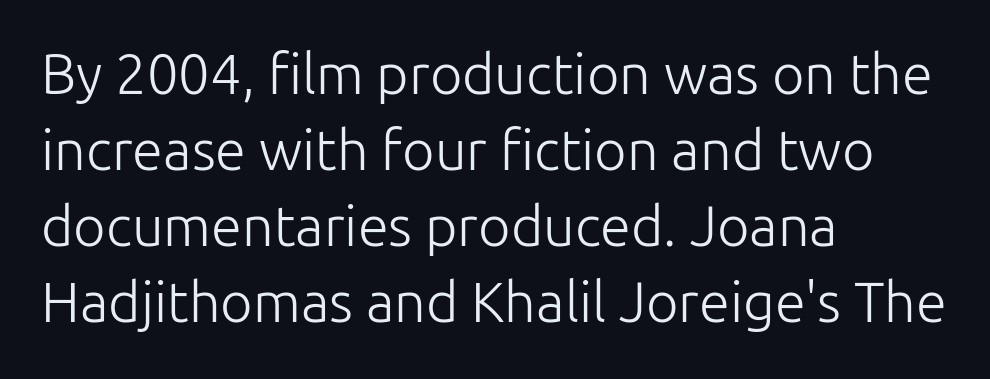
The image shows 56 px light sans-serif type, upright; set left-aligned, normal line spacing (1.36x), normal letter spacing, not underlined; low stroke contrast and a medium x-height.
